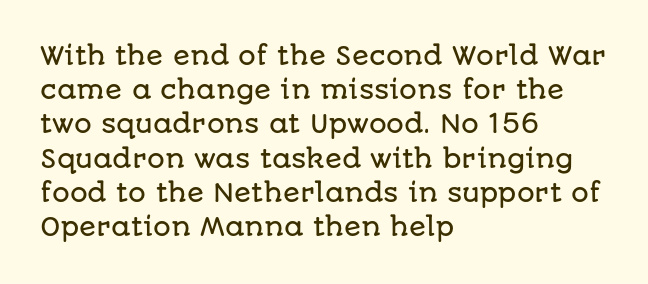
The lettering holds an erect, upright posture throughout. Nobody drew a line under any word here. This rendering uses left alignment, leaving the right contour irregular. Each new line begins a customary step beneath the previous one. Students, note that the glyphs here touch the page at normal intervals.
